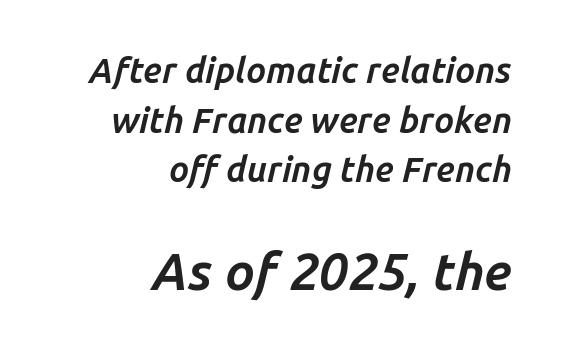
The passage shown is typed in a proportional face where columns would drift. Summary of vertical rhythm: regular, with standard interline spacing. Pretty heavy lettering here — definitely bold. Default kerning and tracking; the words read as compact shapes. Right-aligned paragraph, ragged on the left.
